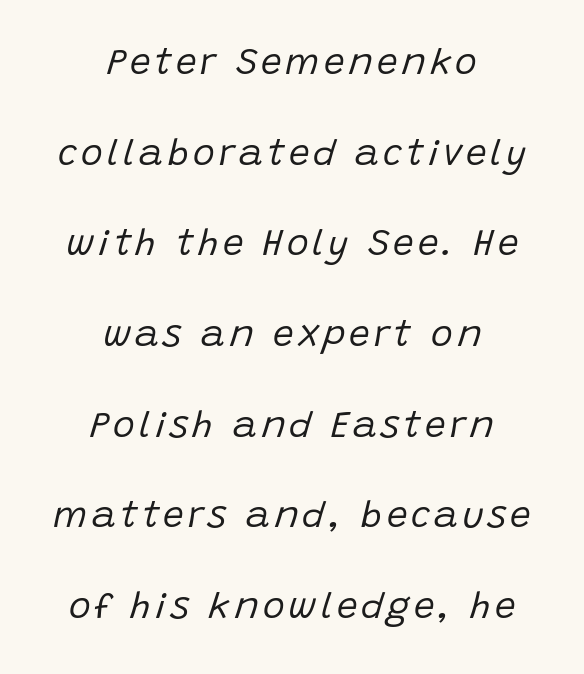
Q: Is the text bold? A: No.
Q: Is the text italic (slanted)? A: Yes, it leans right by about 15 degrees.
Q: Is the text underlined? A: No.
Q: How is the paragraph aligned? A: Centered.
Q: Is the spacing between lines tight, normal or loose? A: Loose.
Q: Width (condensed, normal, or wide)? A: Normal.
Q: Stroke contrast? A: Low.
Q: x-height? A: Large.
Q: Monospaced? A: No.
